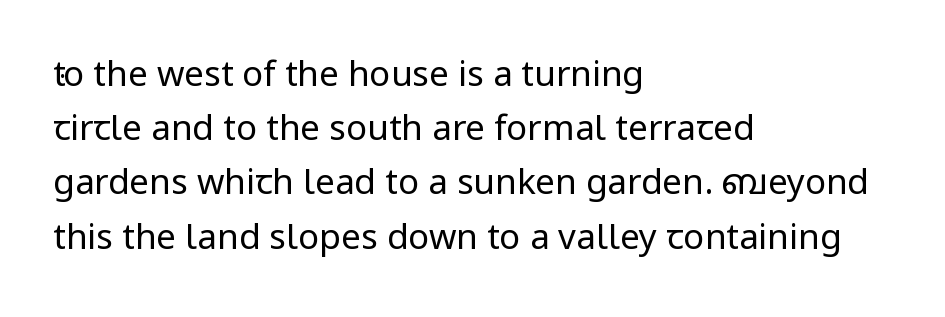
{"serif": "no", "italic": "no", "bold": "no", "weight": "regular", "width": "normal", "stroke_contrast": "low", "x_height": "medium", "monospaced": "no", "underline": "no", "align": "left", "line_spacing": "normal", "line_spacing_ratio": 1.55, "letter_spacing": "normal", "letter_spacing_em": 0.0, "glyph_px": 35}
